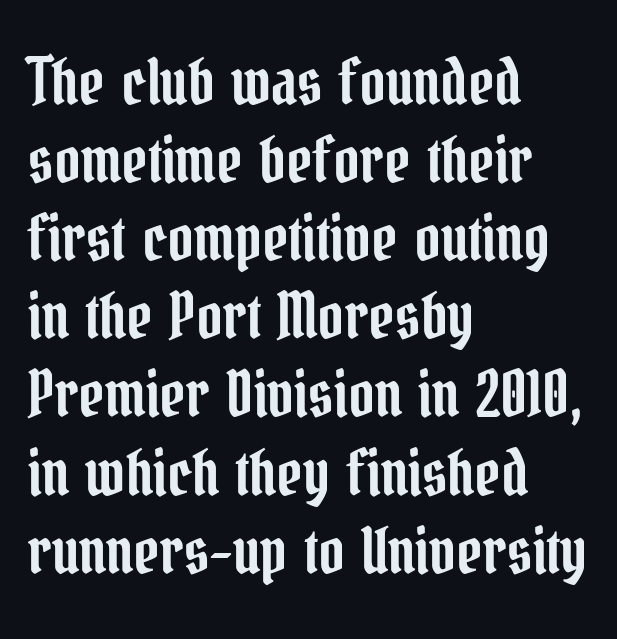
Only glyphs here, with clear space below each row. Do the characters align in a grid? No, the font is proportional. The text block is weighted toward the left margin, trailing off unevenly rightward. The face used here is rendered with its standard letterfit. You can tell it's not italic because the verticals are truly vertical. The font family rendered here belongs to the serif group.
